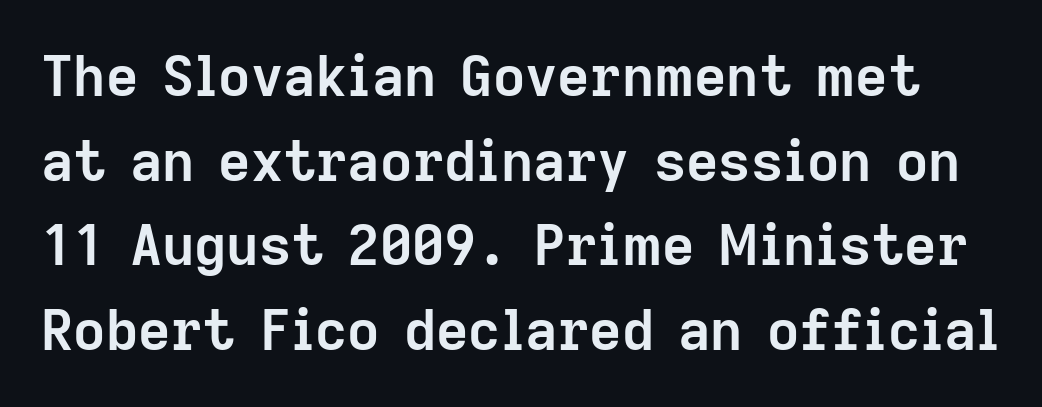
The image shows 56 px semibold sans-serif type, upright; set normal line spacing (1.51x), normal letter spacing, not underlined; low stroke contrast and a medium x-height.
